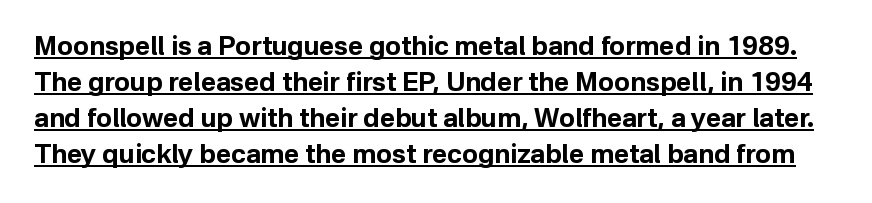
Each glyph is drawn with heavy, bold strokes. Here the glyphs are tracked normally, forming tight word shapes. Notice how the stems are strictly vertical — no italics here. Regarding leading, the lines here are spaced in the standard way.
